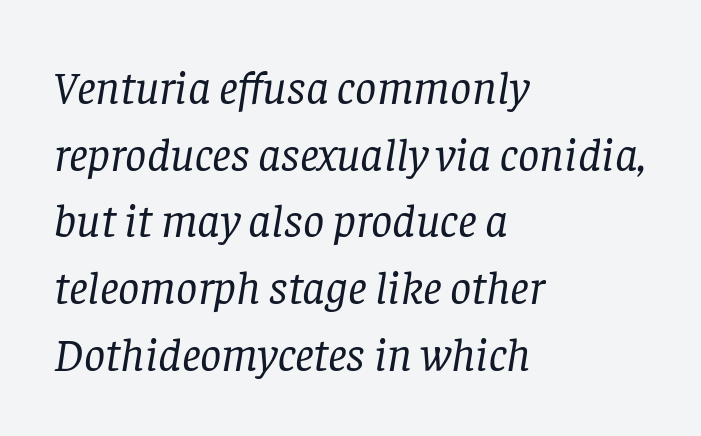
Q: Is the text bold? A: No.
Q: Is the text italic (slanted)? A: Yes, it leans right by about 8 degrees.
Q: Is the typeface a serif or a sans-serif typeface? A: Serif.
Q: Is the text underlined? A: No.
Q: How is the paragraph aligned? A: Left-aligned.
Q: Is the spacing between letters normal or unusually wide? A: Normal.
Q: Is the spacing between lines tight, normal or loose? A: Normal.
Q: Width (condensed, normal, or wide)? A: Normal.
Q: Stroke contrast? A: Low.
Q: x-height? A: Large.
Q: Monospaced? A: No.
